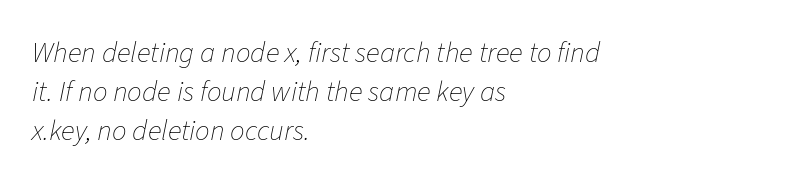
The image shows 29 px thin type, italic (leaning right); set left-aligned, normal line spacing (1.34x), normal letter spacing, not underlined; low stroke contrast and a medium x-height.
